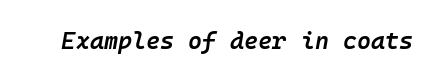
{"italic": "yes", "lean": "right", "slant_degrees": 10, "bold": "semi", "underline": "no", "letter_spacing": "normal", "letter_spacing_em": 0.0, "glyph_px": 24}
